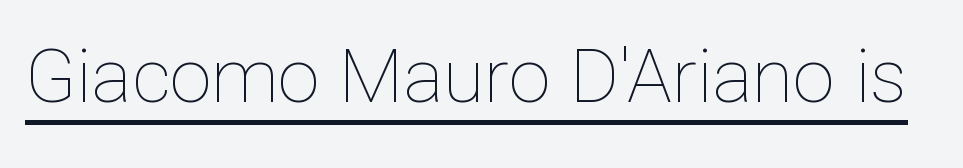
The strokes are not fattened; the text isn't bold. Is this a fixed-width face? No — the glyphs have proportional, varying widths. The rendering keeps characters at their native spacing. In terms of posture, this sample is upright. Descenders here cross a horizontal rule under the line.
